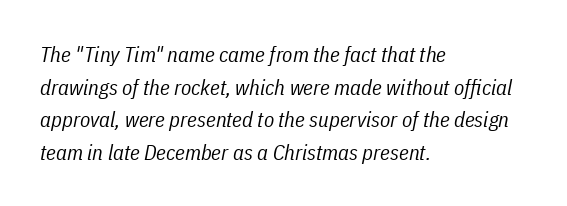
{"italic": "yes", "lean": "right", "slant_degrees": 11, "bold": "no", "underline": "no", "align": "left", "line_spacing": "normal", "line_spacing_ratio": 1.55, "letter_spacing": "normal", "letter_spacing_em": 0.0, "glyph_px": 21}
